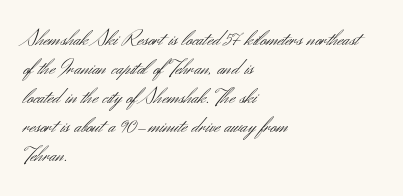
A typesetter would call this zero additional tracking. This block has exactly the height ordinary leading produces. Teacher's note: observe the even left margin — that is flush-left alignment. The area under the type is left untouched. This is not heavy type; no bold has been used.
